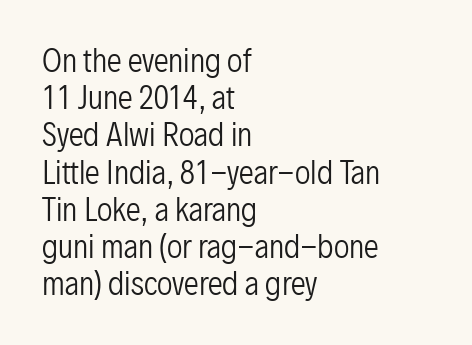
The image shows 30 px regular-weight, condensed sans-serif type, upright; set left-aligned, line spacing 1.24x, normal letter spacing, not underlined; low stroke contrast and a medium x-height.
